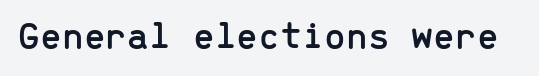
{"serif": "no", "italic": "no", "width": "normal", "stroke_contrast": "low", "x_height": "medium", "monospaced": "yes", "underline": "no", "letter_spacing": "normal", "letter_spacing_em": 0.0, "glyph_px": 39}
